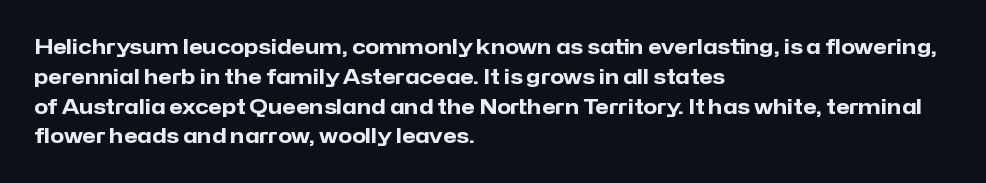
Summary of weight: heavy, a full bold. This sample is left-justified, so line endings fall wherever the words run out. The type sits square on the baseline with zero lean. The lines sit at an ordinary, default distance from one another. A bare baseline throughout the passage. This sample uses plain, unmodified letter spacing.
